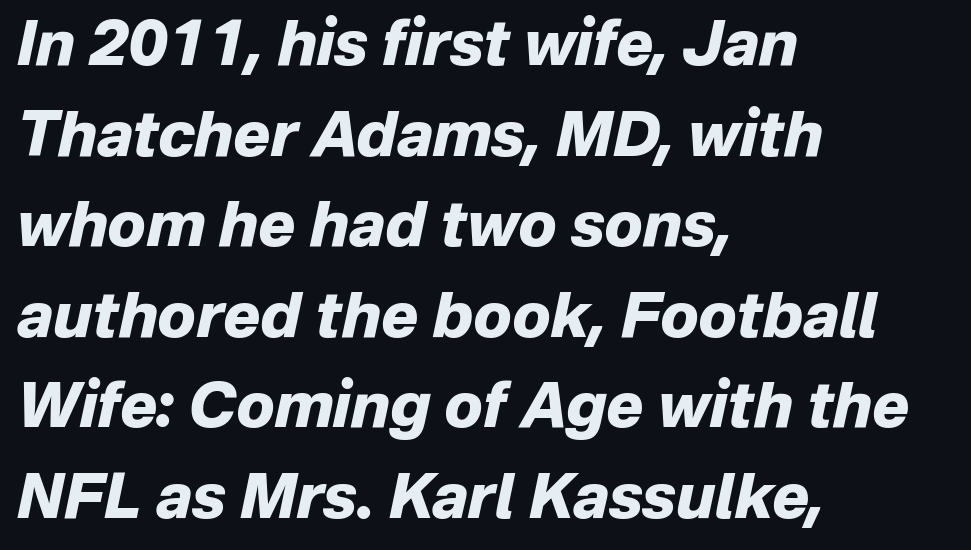
Q: Is the text bold? A: Yes.
Q: Is the text italic (slanted)? A: Yes, it leans right by about 12 degrees.
Q: Is the text underlined? A: No.
Q: How is the paragraph aligned? A: Left-aligned.
Q: Is the spacing between letters normal or unusually wide? A: Normal.
Q: Is the spacing between lines tight, normal or loose? A: Normal.
Q: Width (condensed, normal, or wide)? A: Normal.
Q: Stroke contrast? A: Low.
Q: x-height? A: Medium.
Q: Monospaced? A: No.
